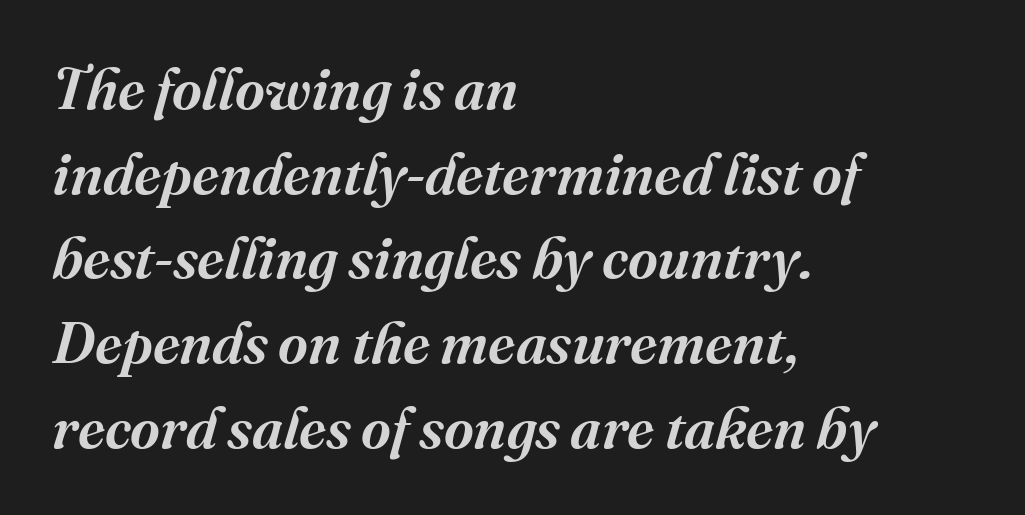
{"serif": "yes", "italic": "yes", "lean": "right", "slant_degrees": 16, "width": "normal", "stroke_contrast": "medium", "x_height": "medium", "monospaced": "no", "underline": "no", "align": "left", "line_spacing": "normal", "line_spacing_ratio": 1.46, "letter_spacing": "normal", "letter_spacing_em": 0.0, "glyph_px": 58}
